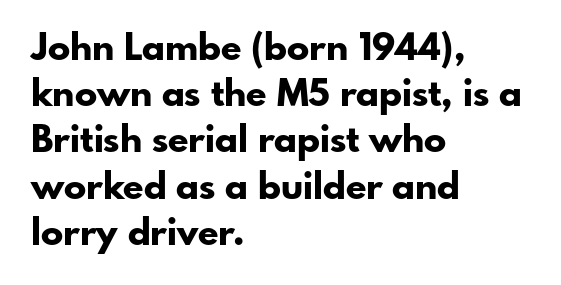
Q: Is the text bold? A: Yes.
Q: Is the text italic (slanted)? A: No, it is upright.
Q: Is the typeface a serif or a sans-serif typeface? A: Sans-serif.
Q: Is the text underlined? A: No.
Q: How is the paragraph aligned? A: Left-aligned.
Q: Is the spacing between letters normal or unusually wide? A: Normal.
Q: Is the spacing between lines tight, normal or loose? A: Normal.
Q: Width (condensed, normal, or wide)? A: Normal.
Q: Stroke contrast? A: Low.
Q: x-height? A: Small.
Q: Monospaced? A: No.
